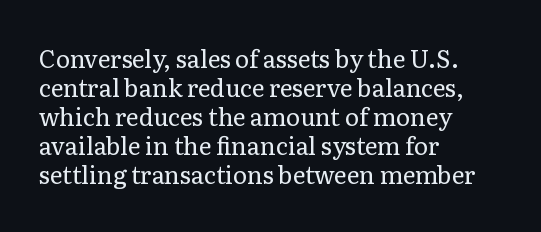
{"italic": "no", "bold": "no", "underline": "no", "align": "left", "line_spacing_ratio": 1.21, "letter_spacing": "normal", "letter_spacing_em": 0.0, "glyph_px": 24}
